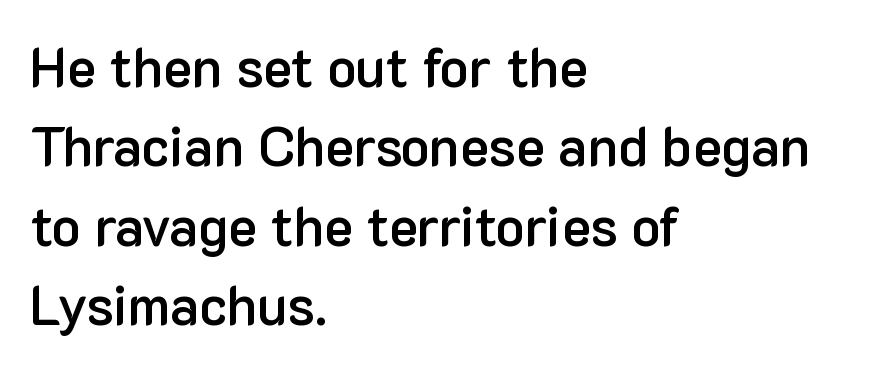
The glyphs are unaccompanied by any horizontal stroke below them. This sample has the flowing, uneven cadence of proportional lettering. Caption: semibold face, moderately heavy strokes. Quick note: interline space is typical. Grotesque or geometric, the face here clearly has no serifs.
